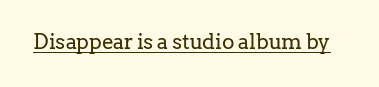
Italic: no, the glyphs are upright roman. You can see a thin bar hugging the bottom of the glyphs. Nothing heavy about these letters — not bold at all. Look at the tracking — it's just the regular setting, nothing added.
